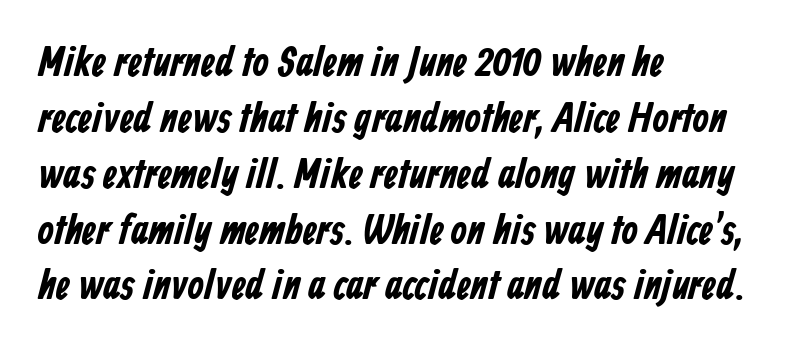
The image shows 42 px bold, condensed sans-serif type; set left-aligned, normal line spacing (1.33x), normal letter spacing, not underlined; low stroke contrast and a medium x-height.
